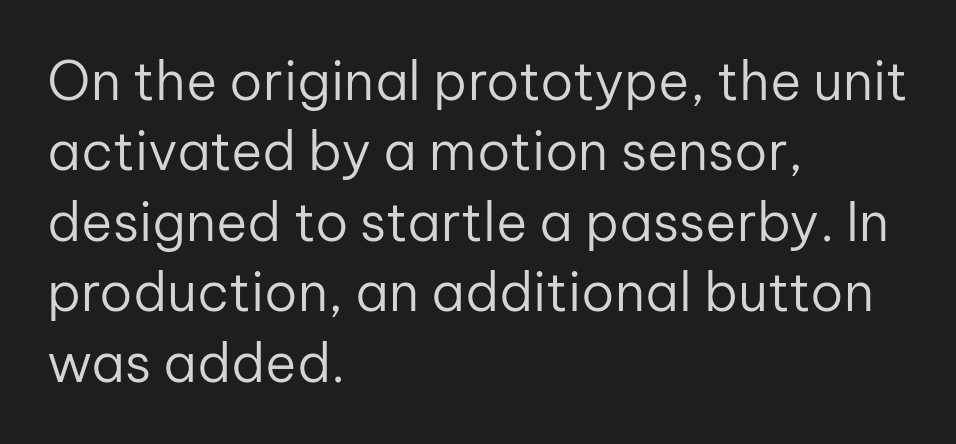
Reading down the block, your eye returns to a fixed left position each line. The lettering stays uniformly vertical, giving the passage a roman look. Font category for this specimen: sans-serif. Evenly set lines give the paragraph a standard silhouette. The specimen omits any rule beneath the text block's lines.
